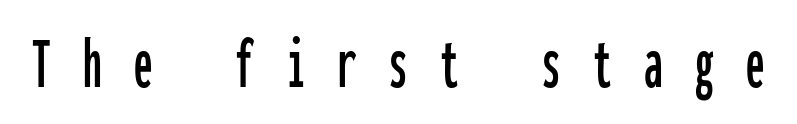
{"serif": "no", "italic": "no", "width": "condensed", "stroke_contrast": "low", "x_height": "medium", "monospaced": "yes", "underline": "no", "letter_spacing": "wide", "letter_spacing_em": 0.43, "glyph_px": 75}
